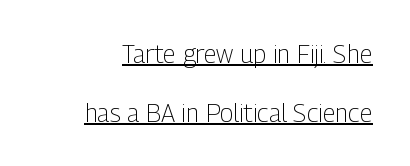
Q: Is the text bold? A: No.
Q: Is the text italic (slanted)? A: No, it is upright.
Q: Is the text underlined? A: Yes.
Q: Is the spacing between letters normal or unusually wide? A: Normal.
Q: Is the spacing between lines tight, normal or loose? A: Loose.
